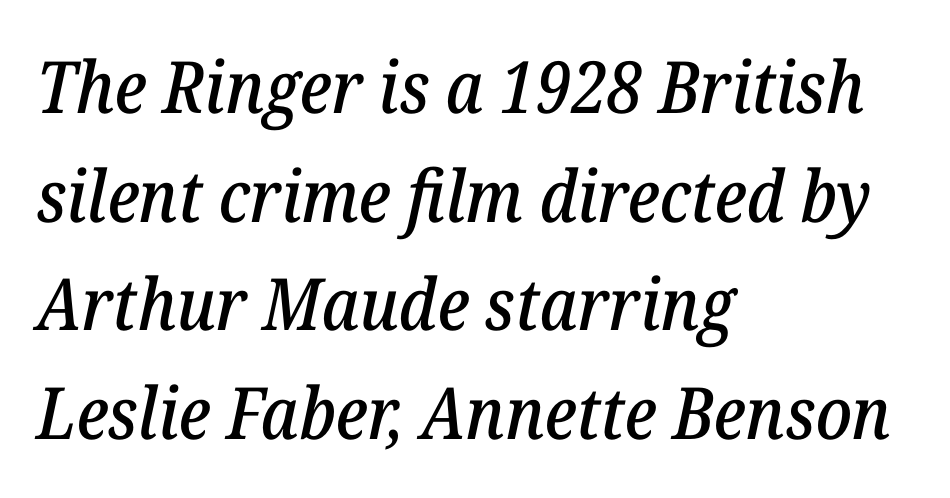
{"serif": "yes", "italic": "yes", "lean": "right", "slant_degrees": 12, "width": "normal", "stroke_contrast": "low", "x_height": "medium", "monospaced": "no", "underline": "no", "align": "left", "line_spacing": "normal", "line_spacing_ratio": 1.51, "letter_spacing": "normal", "letter_spacing_em": 0.0, "glyph_px": 72}
